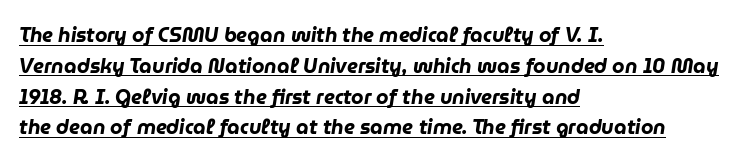
Q: Is the text bold? A: Yes.
Q: Is the text italic (slanted)? A: Yes, it leans right by about 9 degrees.
Q: Is the text underlined? A: Yes.
Q: How is the paragraph aligned? A: Left-aligned.
Q: Is the spacing between letters normal or unusually wide? A: Normal.
Q: Is the spacing between lines tight, normal or loose? A: Normal.
